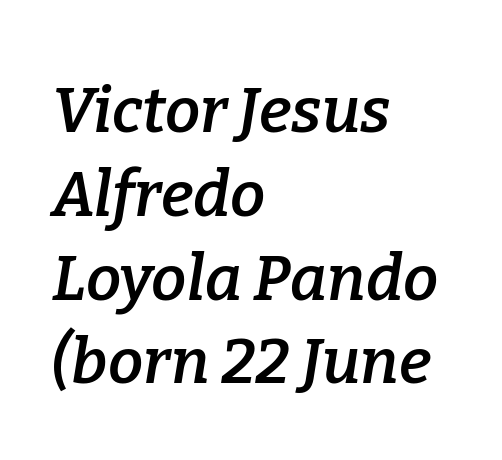
{"serif": "yes", "italic": "yes", "lean": "right", "slant_degrees": 9, "bold": "semi", "weight": "semibold", "width": "normal", "stroke_contrast": "low", "x_height": "medium", "monospaced": "no", "underline": "no", "align": "left", "line_spacing": "normal", "line_spacing_ratio": 1.33, "letter_spacing": "normal", "letter_spacing_em": 0.0, "glyph_px": 63}
